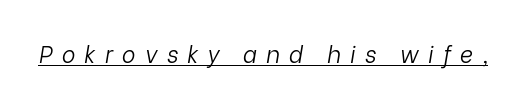
The image shows 23 px text type, italic (leaning right); set unusually wide letter spacing (+0.4 em), underlined.
